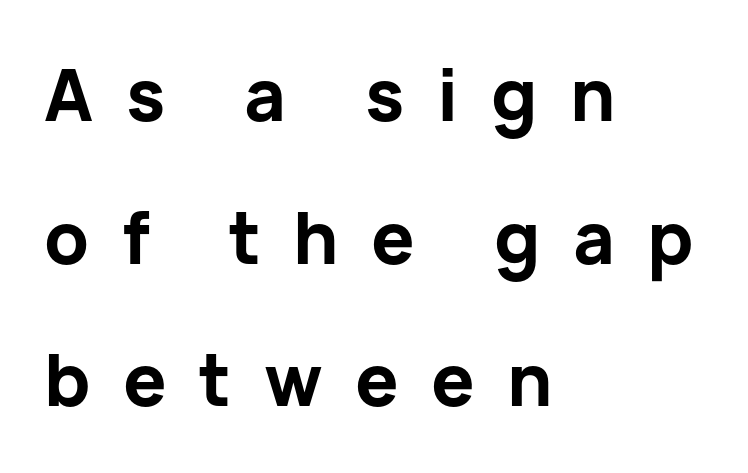
Do the characters align in a grid? No, the font is proportional. The passage shown has open, widely tracked lettering throughout. Regarding leading, the lines here are spaced well apart. No italicization has been applied; the sample stays upright. Unlike a traditional serif, this face leaves its strokes unadorned.
